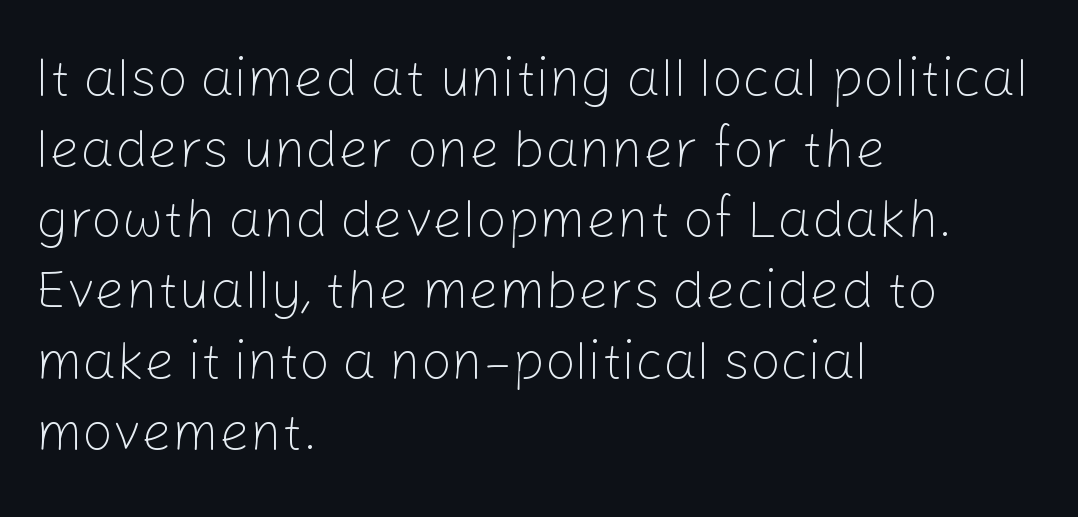
{"serif": "no", "italic": "no", "bold": "no", "weight": "light", "width": "normal", "stroke_contrast": "low", "x_height": "medium", "monospaced": "no", "underline": "no", "align": "left", "line_spacing": "normal", "line_spacing_ratio": 1.31, "letter_spacing": "normal", "letter_spacing_em": 0.0, "glyph_px": 54}
